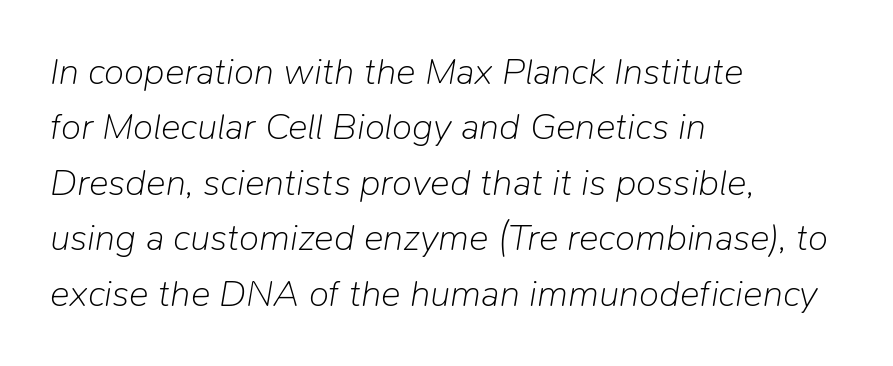
The image shows 37 px light type, italic (leaning right); set left-aligned, normal line spacing (1.5x), normal letter spacing, not underlined; low stroke contrast and a medium x-height.
